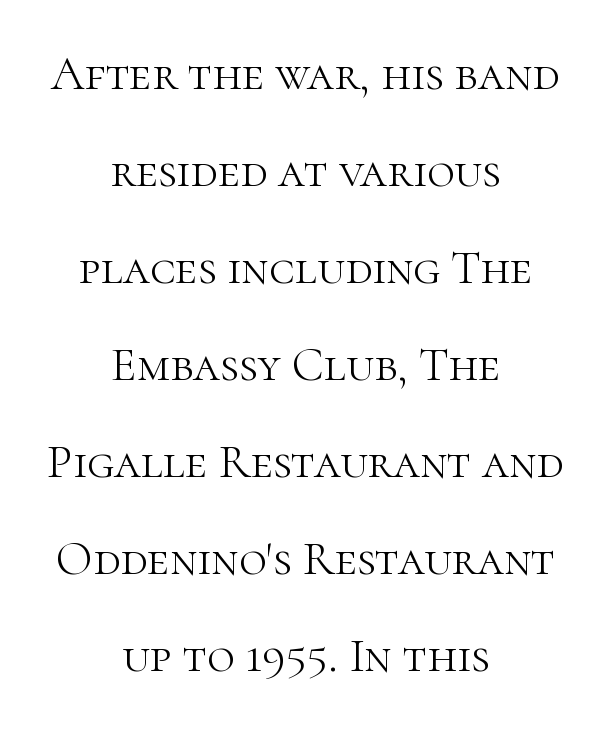
{"serif": "yes", "italic": "no", "bold": "no", "weight": "light", "width": "normal", "stroke_contrast": "high", "x_height": "medium", "monospaced": "no", "underline": "no", "align": "center", "line_spacing": "loose", "line_spacing_ratio": 2.02, "letter_spacing": "normal", "letter_spacing_em": 0.0, "glyph_px": 48}
